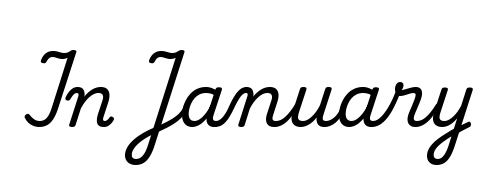
{"width": "normal", "stroke_contrast": "medium", "x_height": "small", "monospaced": "no", "underline": "no", "letter_spacing": "normal", "letter_spacing_em": 0.0, "glyph_px": 74}
